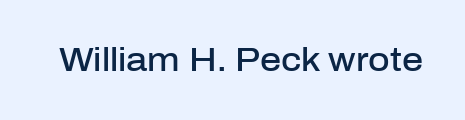
These lines keep a tight, regular rhythm from letter to letter. Do the characters align in a grid? No, the font is proportional. Only glyphs here, with clear space below each row. The font's upright variant was chosen for this text.
